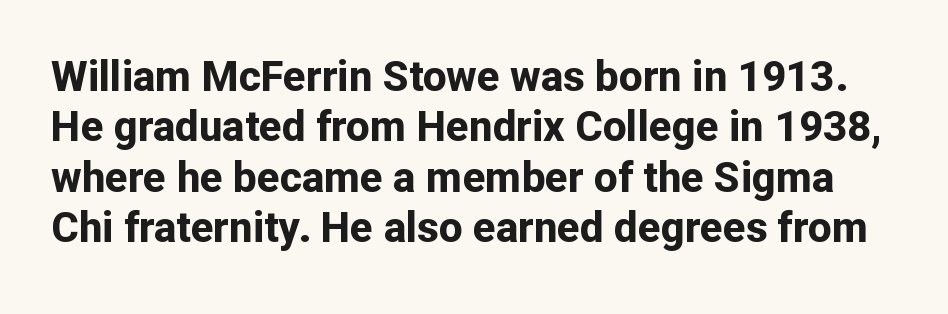
Q: Is the text bold? A: Yes.
Q: Is the text italic (slanted)? A: No, it is upright.
Q: Is the typeface a serif or a sans-serif typeface? A: Sans-serif.
Q: Is the text underlined? A: No.
Q: Is the spacing between letters normal or unusually wide? A: Normal.
Q: Width (condensed, normal, or wide)? A: Normal.
Q: Stroke contrast? A: Low.
Q: x-height? A: Medium.
Q: Monospaced? A: No.
